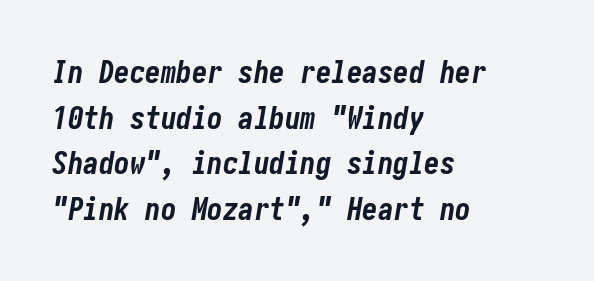
{"italic": "yes", "lean": "right", "slant_degrees": 10, "bold": "yes", "weight": "bold", "width": "condensed", "stroke_contrast": "low", "x_height": "medium", "underline": "no", "align": "left", "line_spacing": "normal", "line_spacing_ratio": 1.47, "letter_spacing": "normal", "letter_spacing_em": 0.0, "glyph_px": 31}
